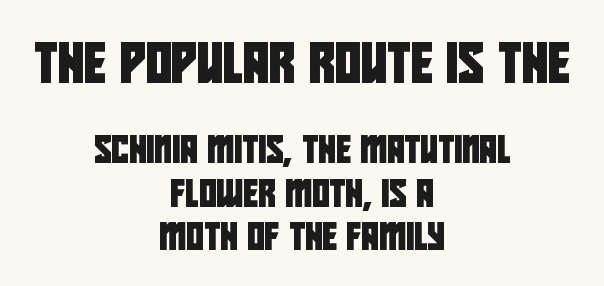
Is this a sans? Yes — the strokes have no serifs. Honestly, the row spacing looks completely unremarkable. The letterforms sit shoulder to shoulder at normal distance. Character widths vary here, with narrow letters taking less room than wide ones.
